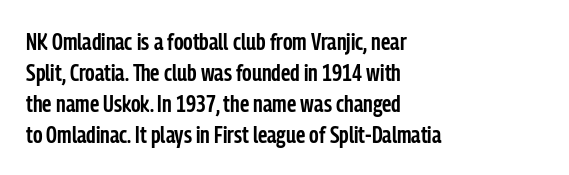
Q: Is the text bold? A: Semi-bold.
Q: Is the text italic (slanted)? A: No, it is upright.
Q: Is the text underlined? A: No.
Q: How is the paragraph aligned? A: Left-aligned.
Q: Is the spacing between letters normal or unusually wide? A: Normal.
Q: Is the spacing between lines tight, normal or loose? A: Normal.
